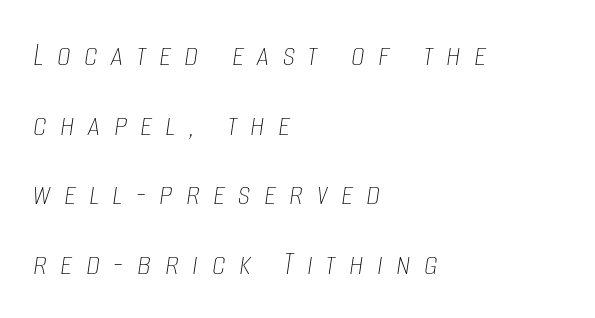
The image shows 35 px thin, condensed type, italic (leaning right); set left-aligned, loose line spacing (1.99x), unusually wide letter spacing (+0.38 em), not underlined; low stroke contrast and a large x-height.
